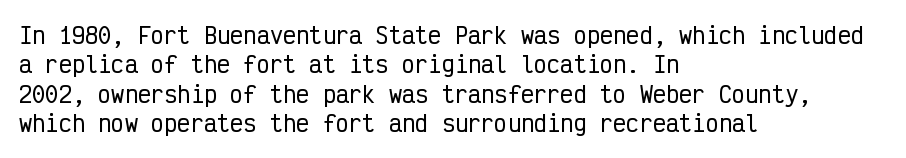
Reading down the block, your eye returns to a fixed left position each line. The type sits square on the baseline with zero lean. The space directly below the letters is spotless. Notice how descenders clear the ascenders below comfortably — that's standard leading. Each word holds together tightly as a unit, with standard inter-letter gaps.
